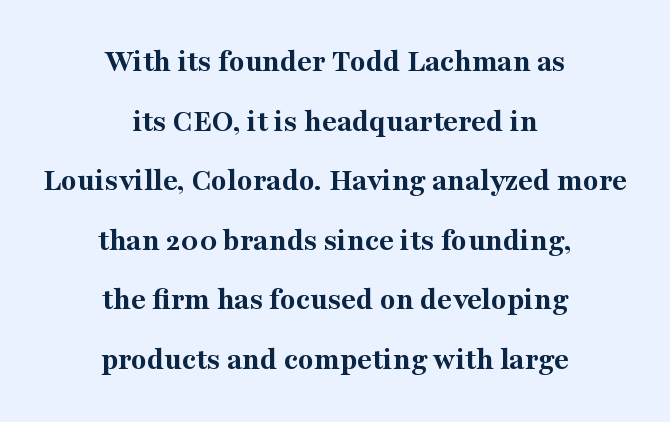
{"serif": "yes", "italic": "no", "bold": "yes", "weight": "bold", "width": "normal", "stroke_contrast": "medium", "x_height": "medium", "monospaced": "no", "underline": "no", "align": "center", "line_spacing_ratio": 1.86, "letter_spacing": "normal", "letter_spacing_em": 0.0, "glyph_px": 32}
